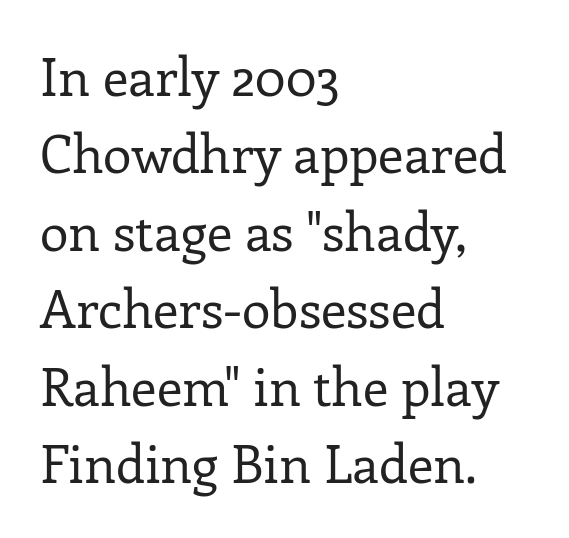
Q: Is the text bold? A: No.
Q: Is the text italic (slanted)? A: No, it is upright.
Q: Is the typeface a serif or a sans-serif typeface? A: Serif.
Q: Is the text underlined? A: No.
Q: How is the paragraph aligned? A: Left-aligned.
Q: Is the spacing between letters normal or unusually wide? A: Normal.
Q: Is the spacing between lines tight, normal or loose? A: Normal.
Q: Width (condensed, normal, or wide)? A: Normal.
Q: Stroke contrast? A: Low.
Q: x-height? A: Medium.
Q: Monospaced? A: No.
